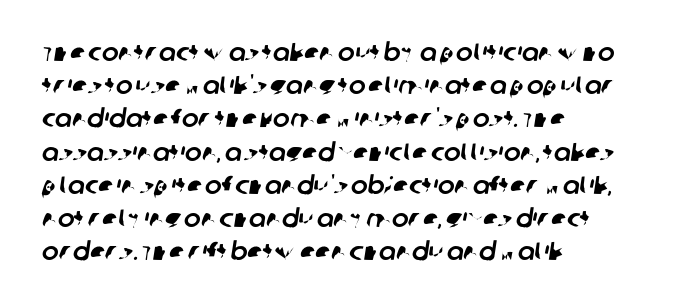
Q: Is the text underlined? A: No.
Q: How is the paragraph aligned? A: Left-aligned.
Q: Is the spacing between letters normal or unusually wide? A: Normal.
Q: Is the spacing between lines tight, normal or loose? A: Normal.
